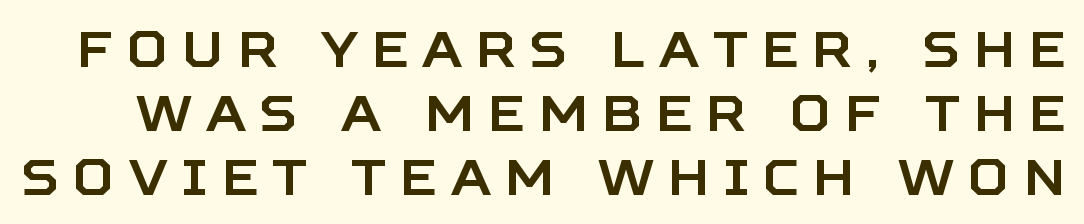
The image shows 50 px sans-serif type, upright; set normal line spacing (1.28x), unusually wide letter spacing (+0.28 em), not underlined; low stroke contrast and a large x-height.
